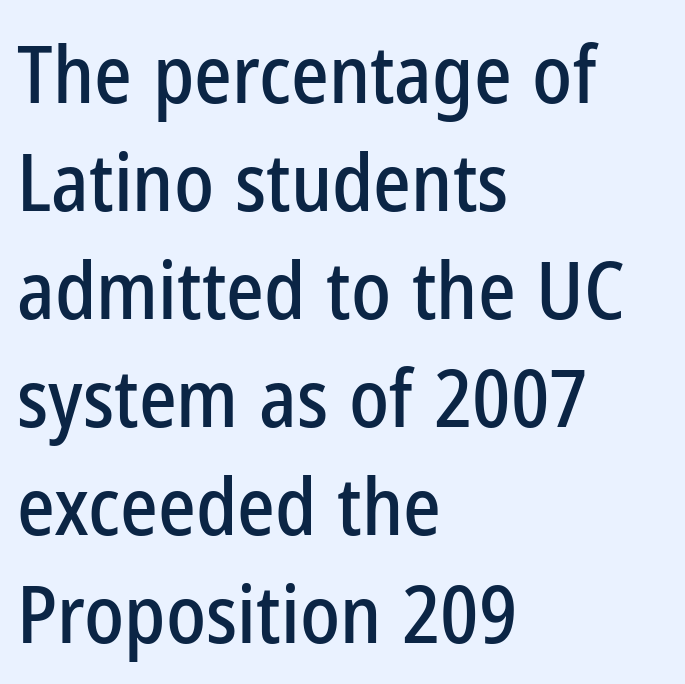
The image shows 80 px condensed sans-serif type, upright; set left-aligned, normal line spacing (1.35x), normal letter spacing, not underlined; low stroke contrast and a medium x-height.
